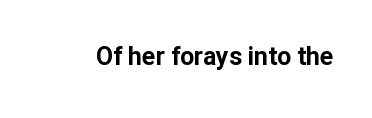
The image shows 25 px bold type, upright; set normal letter spacing, not underlined.
